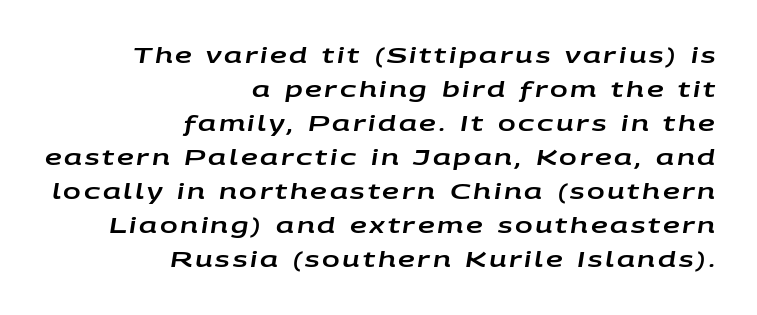
Check the space under the baseline: it is left empty. The axis of the letterforms is tilted away from vertical. Compared with a flush-left layout, this one pins lines to the opposite, right side. The rows are spaced the way most documents space them.
